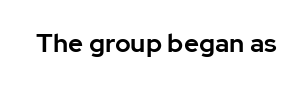
Q: Is the text italic (slanted)? A: No, it is upright.
Q: Is the text underlined? A: No.
Q: Is the spacing between letters normal or unusually wide? A: Normal.
